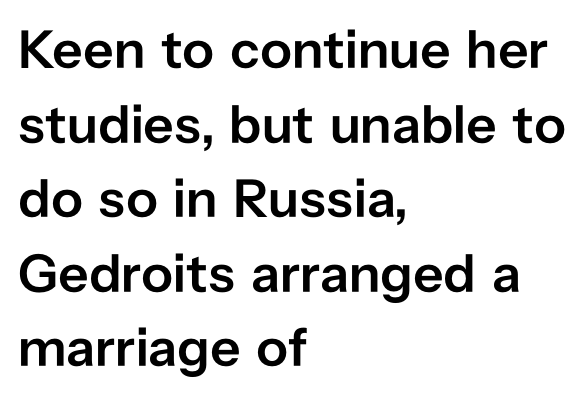
{"serif": "no", "italic": "no", "bold": "semi", "weight": "semibold", "width": "normal", "stroke_contrast": "low", "x_height": "medium", "monospaced": "no", "underline": "no", "align": "left", "line_spacing": "normal", "line_spacing_ratio": 1.38, "letter_spacing": "normal", "letter_spacing_em": 0.0, "glyph_px": 54}
